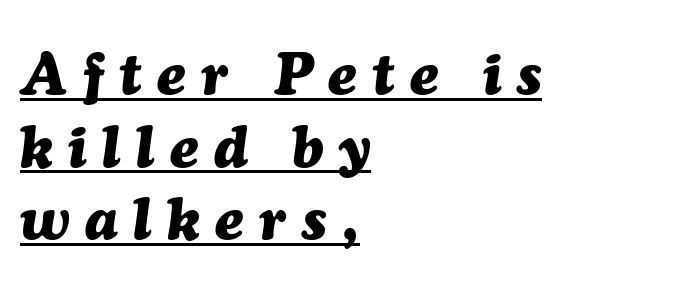
The image shows 59 px heavy type, italic (leaning right); set left-aligned, line spacing 1.23x, unusually wide letter spacing (+0.26 em), underlined; medium stroke contrast and a medium x-height.
